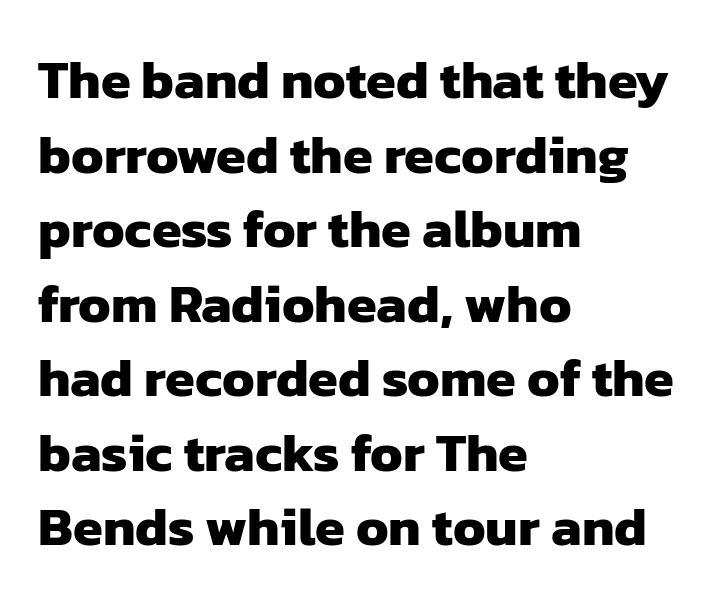
{"serif": "no", "bold": "yes", "weight": "heavy", "width": "normal", "stroke_contrast": "low", "x_height": "medium", "monospaced": "no", "underline": "no", "align": "left", "line_spacing": "normal", "line_spacing_ratio": 1.38, "letter_spacing": "normal", "letter_spacing_em": 0.0, "glyph_px": 54}
